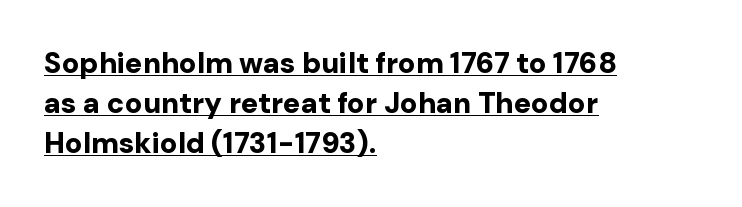
Rendered with straight, roman letterforms. A full-strength bold gives these letters their thick strokes. The face used here is proportionally spaced, like ordinary book or web type. A normal amount of white space separates one row of letters from the next. Descenders here cross a horizontal rule under the line.
